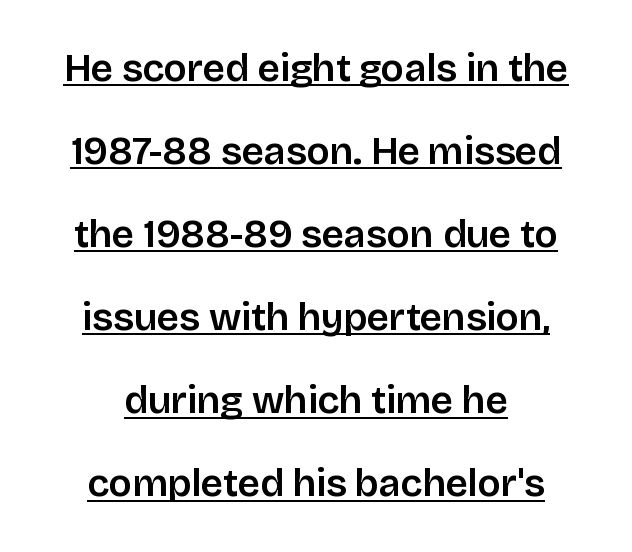
The image shows 39 px sans-serif type, upright; set centered, loose line spacing (2.13x), normal letter spacing, underlined; low stroke contrast and a large x-height.
